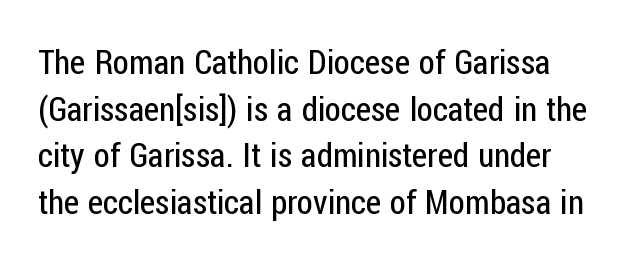
{"serif": "no", "italic": "no", "bold": "no", "weight": "regular", "width": "condensed", "stroke_contrast": "low", "x_height": "medium", "monospaced": "no", "underline": "no", "line_spacing": "normal", "line_spacing_ratio": 1.41, "letter_spacing": "normal", "letter_spacing_em": 0.0, "glyph_px": 33}
